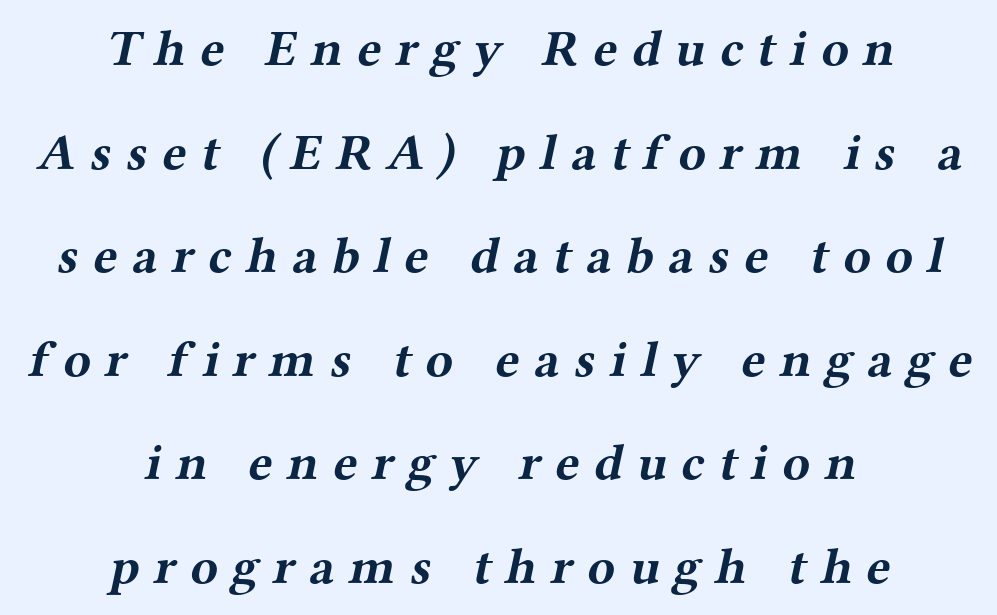
Leading is clearly above the norm, producing a sparse column. Quick note: underline off. Each letter's strokes conclude with small projecting serifs. These lines are rendered in a variable-pitch font. Chunky letters — that's bold for sure. The lines are quadded center.
